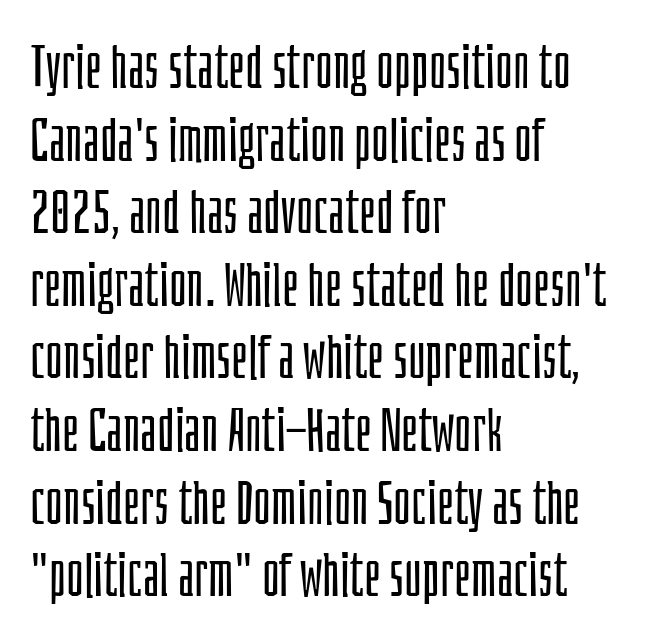
Do the letters lean? They stand straight. Is the letter spacing exaggerated? No — it looks like the ordinary default. The face looks like a standard text weight, possibly lighter. Nope, no serifs anywhere on these letters. The space directly below the letters is spotless. Here the designer chose a conventional face with non-uniform glyph widths.
